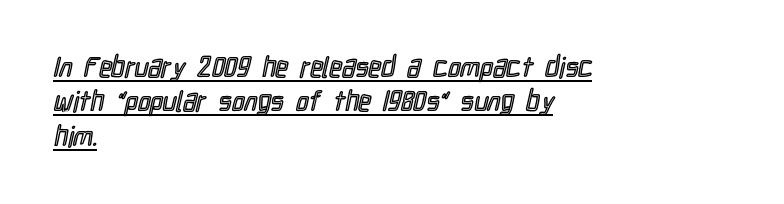
Q: Is the text italic (slanted)? A: Yes.
Q: Is the text underlined? A: Yes.
Q: How is the paragraph aligned? A: Left-aligned.
Q: Is the spacing between letters normal or unusually wide? A: Normal.
Q: Width (condensed, normal, or wide)? A: Condensed.
Q: x-height? A: Medium.
Q: Monospaced? A: No.
